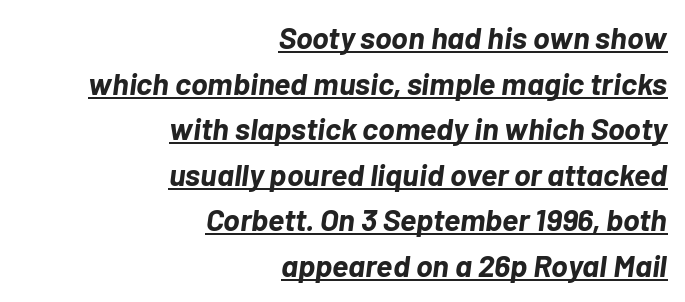
Q: Is the text bold? A: Yes.
Q: Is the text italic (slanted)? A: Yes, it leans right by about 7 degrees.
Q: Is the text underlined? A: Yes.
Q: How is the paragraph aligned? A: Right-aligned.
Q: Is the spacing between letters normal or unusually wide? A: Normal.
Q: Is the spacing between lines tight, normal or loose? A: Normal.
Q: Width (condensed, normal, or wide)? A: Normal.
Q: Stroke contrast? A: Low.
Q: x-height? A: Medium.
Q: Monospaced? A: No.
